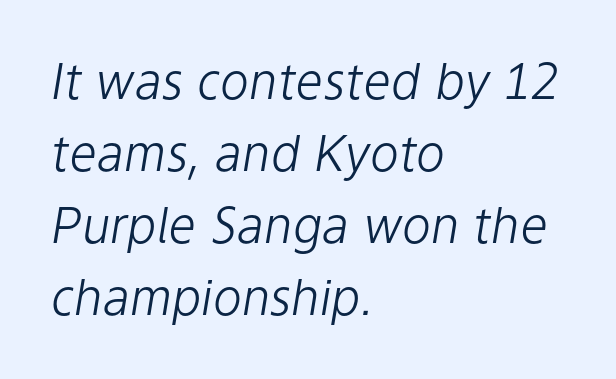
The image shows 49 px light type, italic (leaning right); set left-aligned, normal line spacing (1.47x), normal letter spacing, not underlined; low stroke contrast and a medium x-height.
